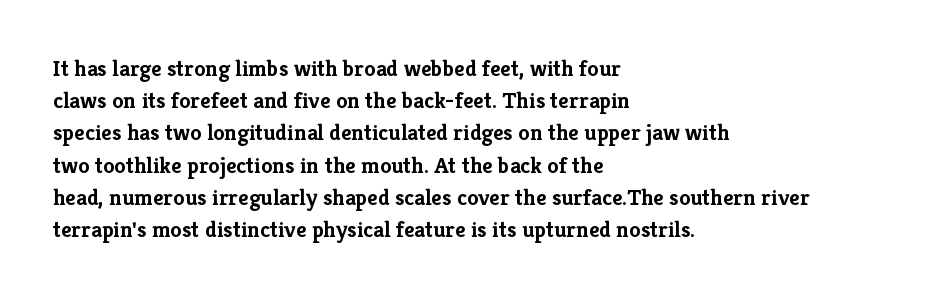
Q: Is the text bold? A: Yes.
Q: Is the text italic (slanted)? A: No, it is upright.
Q: Is the text underlined? A: No.
Q: How is the paragraph aligned? A: Left-aligned.
Q: Is the spacing between letters normal or unusually wide? A: Normal.
Q: Is the spacing between lines tight, normal or loose? A: Normal.
